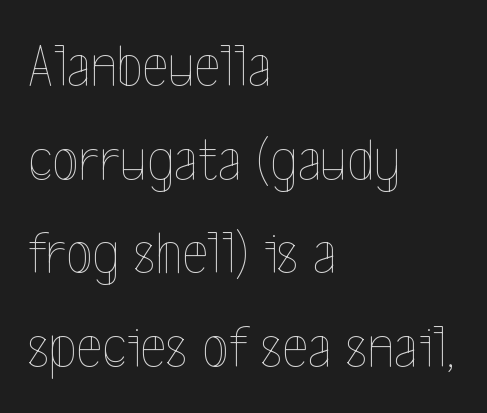
Q: Is the text bold? A: No.
Q: Is the text italic (slanted)? A: No, it is upright.
Q: Is the text underlined? A: No.
Q: How is the paragraph aligned? A: Left-aligned.
Q: Is the spacing between letters normal or unusually wide? A: Normal.
Q: Is the spacing between lines tight, normal or loose? A: Normal.
Q: Width (condensed, normal, or wide)? A: Condensed.
Q: x-height? A: Medium.
Q: Monospaced? A: No.
